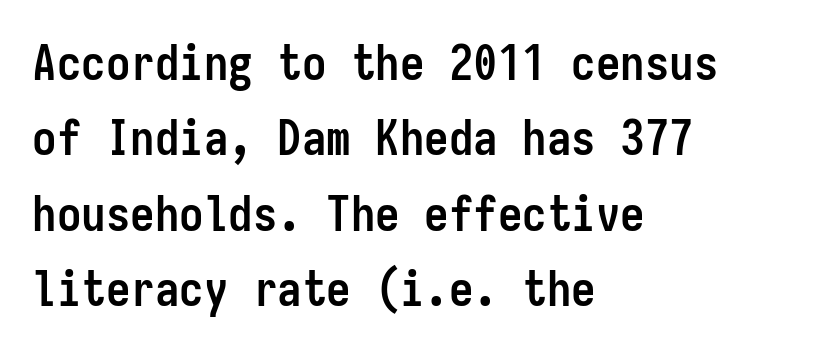
Words float on clear page, feet unadorned. Strong, thick strokes mark this as bold type. Every stem runs plumb, perpendicular to the baseline. These lines stack with their left ends in a neat column.
